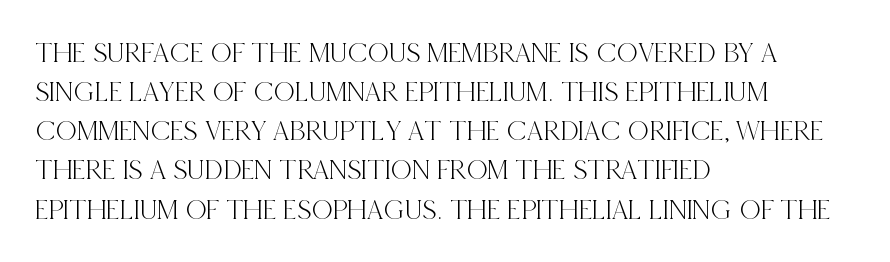
Only glyphs here, with clear space below each row. These lines keep a tight, regular rhythm from letter to letter. Line spacing here is normal. These lines are rendered in a variable-pitch font. Examine the stroke ends and you'll spot serifs.
